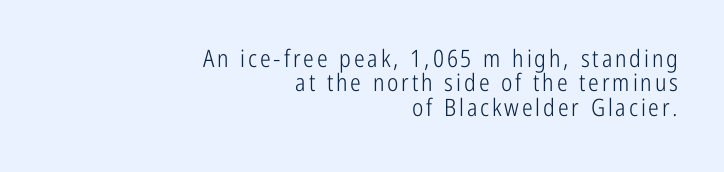
Q: Is the text bold? A: No.
Q: Is the text italic (slanted)? A: No, it is upright.
Q: Is the text underlined? A: No.
Q: How is the paragraph aligned? A: Right-aligned.
Q: Is the spacing between lines tight, normal or loose? A: Tight.
